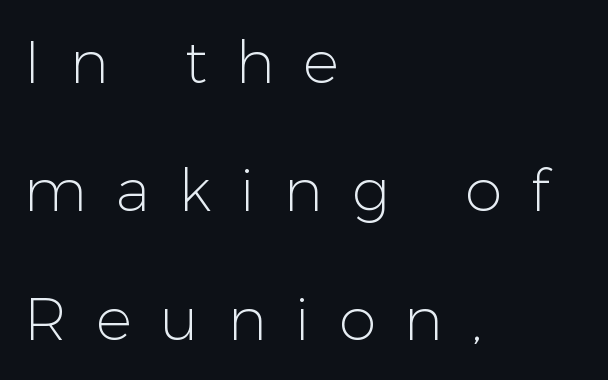
The image shows 60 px light sans-serif type, upright; set left-aligned, loose line spacing (2.14x), unusually wide letter spacing (+0.48 em), not underlined; low stroke contrast and a medium x-height.
